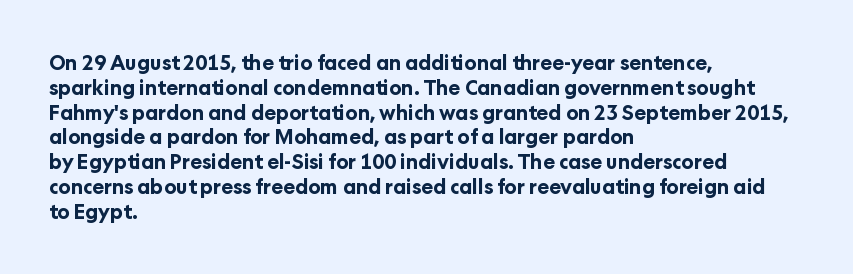
Line starts are locked; line ends wander. Tracking value appears to be zero — textbook default spacing. Style check: upright. Rule under the text: the space is simply empty. Heavy-handed strokes throughout: this text is bold.
